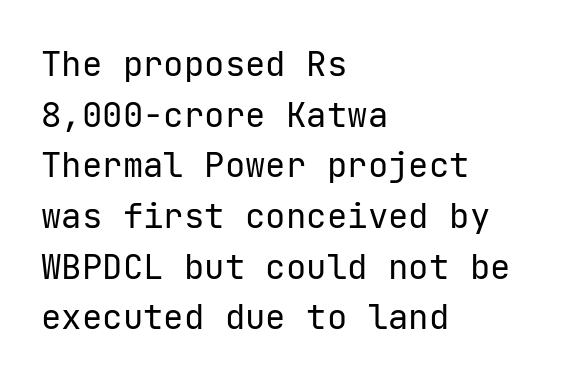
The image shows 34 px regular-weight sans-serif type, upright; set left-aligned, normal line spacing (1.49x), normal letter spacing, not underlined; low stroke contrast and a medium x-height.
